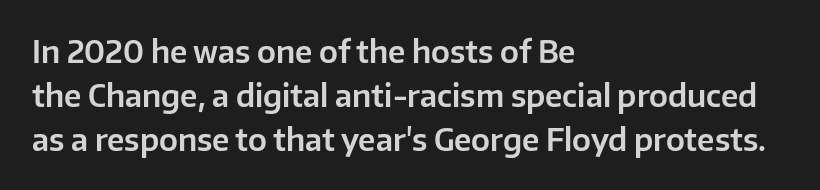
The letterforms sit shoulder to shoulder at normal distance. Is there any slant? The stems are plumb. Each row of text sits above clean, open space. Does the copy run flush right? No — it runs flush left. Regarding leading, the lines here are spaced in the standard way.
